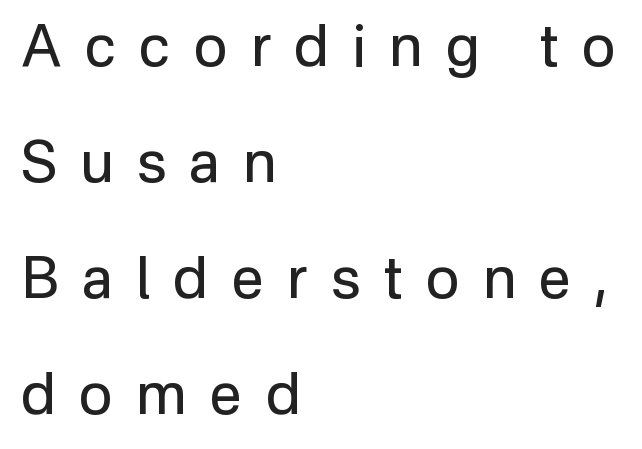
The image shows 58 px regular-weight sans-serif type, upright; set left-aligned, loose line spacing (2.0x), unusually wide letter spacing (+0.4 em), not underlined; low stroke contrast and a medium x-height.
